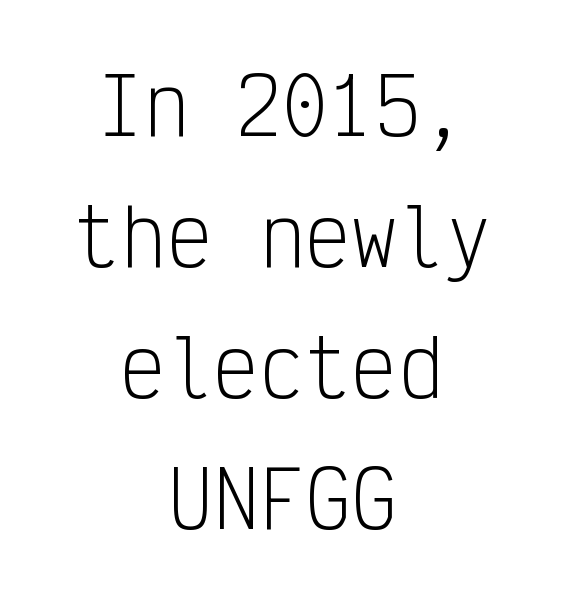
The font family rendered here belongs to the sans-serif group. No word sits above an underline. These lines are rendered in a fixed-pitch font. No extra ink here — the face is not bold.
